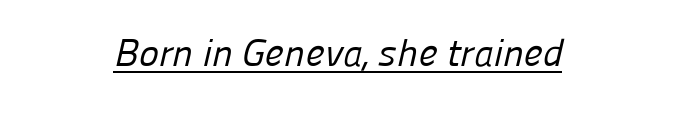
In terms of letterform style, serifs are entirely absent. Looks like someone drew a line under every word here. Horizontal alignment here is central, giving a formal, balanced look. Note the varied advance widths — an 'i' is clearly narrower than an 'm'. The letters sit at their default tracking, neither squeezed nor spread.
